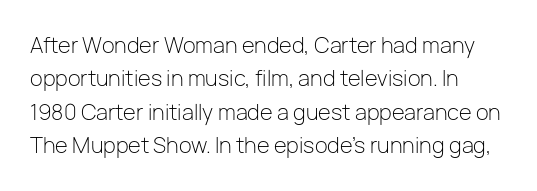
Q: Is the text bold? A: No.
Q: Is the text italic (slanted)? A: No, it is upright.
Q: Is the text underlined? A: No.
Q: How is the paragraph aligned? A: Left-aligned.
Q: Is the spacing between letters normal or unusually wide? A: Normal.
Q: Is the spacing between lines tight, normal or loose? A: Normal.
